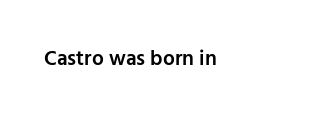
Q: Is the text bold? A: Semi-bold.
Q: Is the text italic (slanted)? A: No, it is upright.
Q: Is the text underlined? A: No.
Q: Is the spacing between letters normal or unusually wide? A: Normal.
